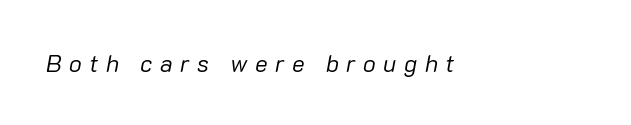
Q: Is the text bold? A: No.
Q: Is the text italic (slanted)? A: Yes, it leans right by about 10 degrees.
Q: Is the text underlined? A: No.
Q: Is the spacing between letters normal or unusually wide? A: Unusually wide.
